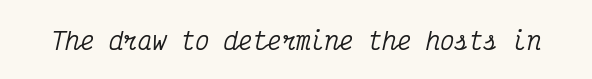
{"italic": "yes", "lean": "right", "slant_degrees": 12, "underline": "no", "letter_spacing": "normal", "letter_spacing_em": 0.0, "glyph_px": 24}
